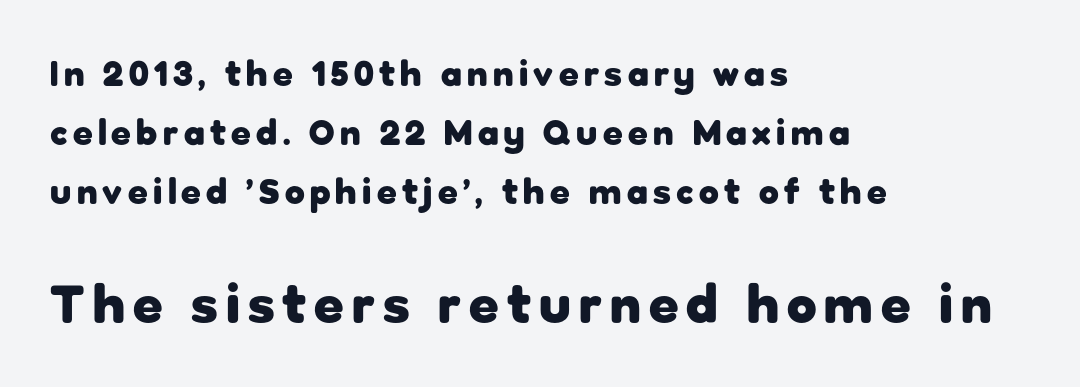
Q: Is the text bold? A: Yes.
Q: Is the text italic (slanted)? A: No, it is upright.
Q: Is the typeface a serif or a sans-serif typeface? A: Sans-serif.
Q: Is the text underlined? A: No.
Q: How is the paragraph aligned? A: Left-aligned.
Q: Is the spacing between lines tight, normal or loose? A: Normal.
Q: Which block of text is set in a larger size, the first (top) or the second (bottom)? A: The second (bottom) one.
Q: Width (condensed, normal, or wide)? A: Normal.
Q: Stroke contrast? A: Low.
Q: x-height? A: Medium.
Q: Monospaced? A: No.
